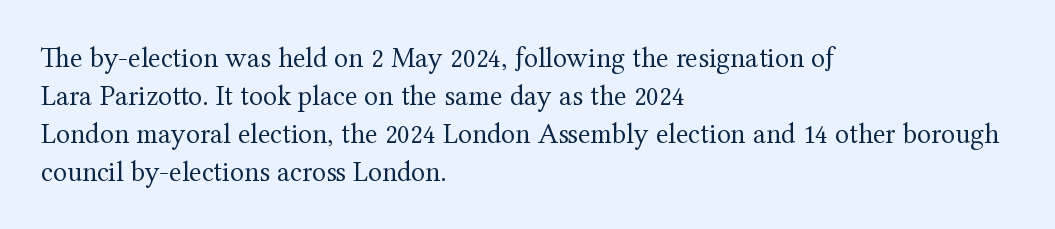
Q: Is the text bold? A: No.
Q: Is the text italic (slanted)? A: No, it is upright.
Q: Is the typeface a serif or a sans-serif typeface? A: Serif.
Q: Is the text underlined? A: No.
Q: How is the paragraph aligned? A: Left-aligned.
Q: Is the spacing between letters normal or unusually wide? A: Normal.
Q: Is the spacing between lines tight, normal or loose? A: Normal.
Q: Width (condensed, normal, or wide)? A: Normal.
Q: Stroke contrast? A: Medium.
Q: x-height? A: Medium.
Q: Monospaced? A: No.
